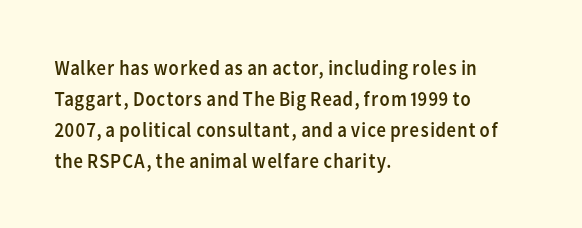
{"italic": "no", "bold": "no", "underline": "no", "align": "left", "line_spacing": "normal", "line_spacing_ratio": 1.47, "letter_spacing": "normal", "letter_spacing_em": 0.0, "glyph_px": 21}
